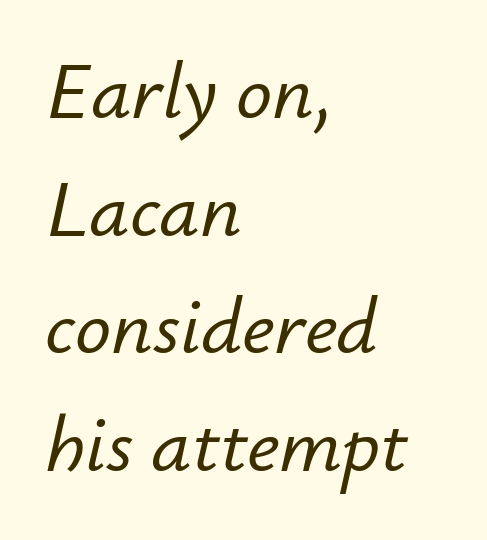
The image shows 80 px text type, italic (leaning right); set left-aligned, normal line spacing (1.47x), normal letter spacing, not underlined; low stroke contrast and a small x-height.
